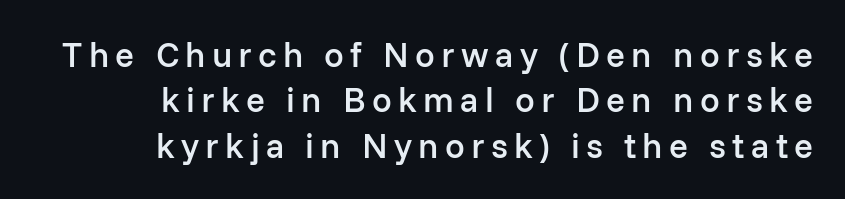
Q: Is the text bold? A: Semi-bold.
Q: Is the text italic (slanted)? A: No, it is upright.
Q: Is the typeface a serif or a sans-serif typeface? A: Sans-serif.
Q: Is the text underlined? A: No.
Q: How is the paragraph aligned? A: Right-aligned.
Q: Is the spacing between lines tight, normal or loose? A: Normal.
Q: Width (condensed, normal, or wide)? A: Normal.
Q: Stroke contrast? A: Low.
Q: x-height? A: Medium.
Q: Monospaced? A: No.
